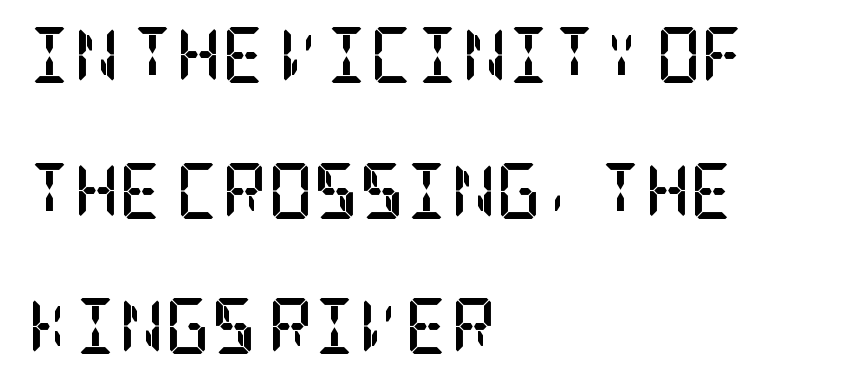
The image shows 56 px semibold, condensed serif type, upright; set left-aligned, loose line spacing (2.42x), normal letter spacing, not underlined; low stroke contrast and a large x-height.
